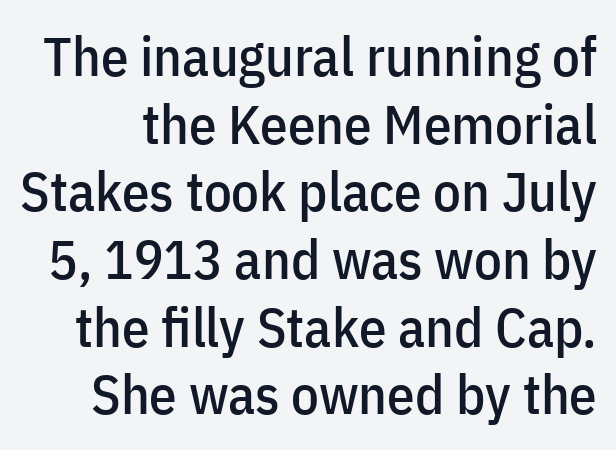
{"serif": "no", "italic": "no", "width": "condensed", "stroke_contrast": "low", "x_height": "medium", "monospaced": "no", "underline": "no", "line_spacing_ratio": 1.23, "letter_spacing": "normal", "letter_spacing_em": 0.0, "glyph_px": 55}
